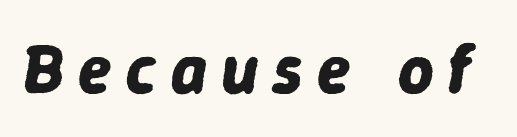
Caption: expanded tracking, letters set apart. The face used here is proportionally spaced, like ordinary book or web type. The passage shown is not underscored anywhere. A typesetter would mark this as italic. Heavy, bold letterforms.
